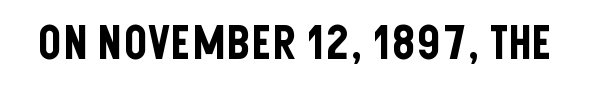
The image shows 47 px condensed sans-serif type, upright; set normal letter spacing, not underlined; low stroke contrast and a large x-height.
